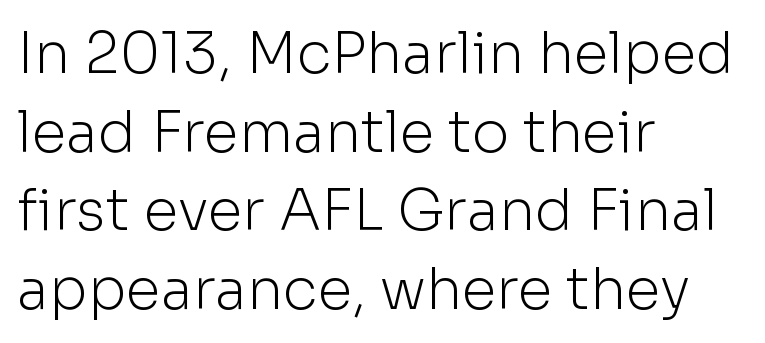
The image shows 57 px light sans-serif type, upright; set left-aligned, normal line spacing (1.38x), normal letter spacing, not underlined; low stroke contrast and a medium x-height.
